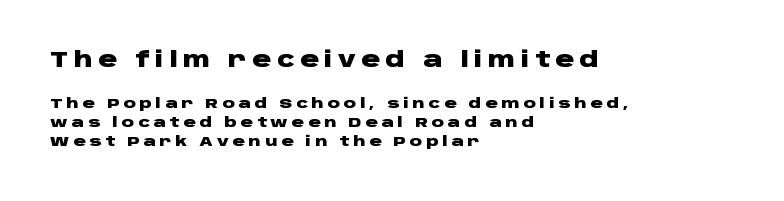
No word sits above an underline. If you drew a ruler down the left edge, every line would touch it. What stands out about the letter spacing? Its width — letters are far apart. Size hierarchy here favors the leading block over the trailing one. Does the weight exceed regular? Yes, all the way to bold.
